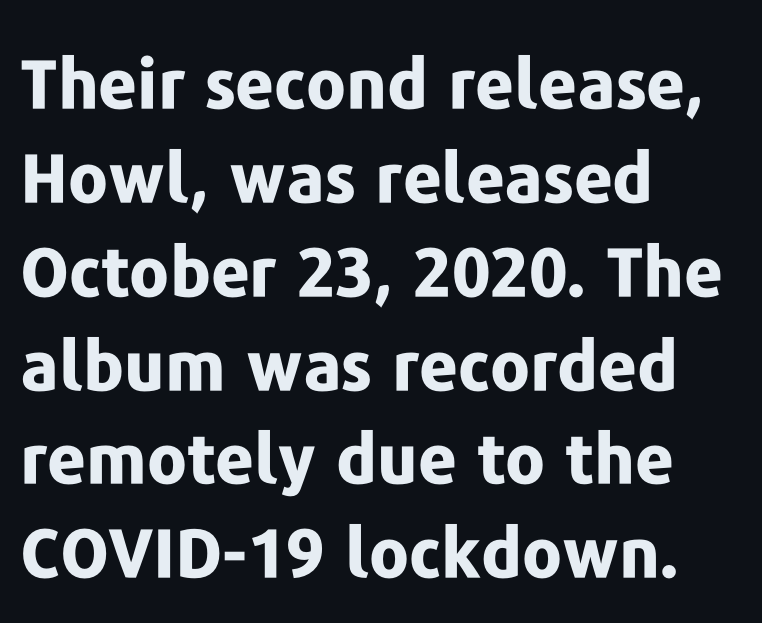
{"serif": "no", "italic": "no", "bold": "yes", "weight": "bold", "width": "normal", "stroke_contrast": "low", "x_height": "medium", "monospaced": "no", "underline": "no", "align": "left", "line_spacing": "normal", "line_spacing_ratio": 1.38, "letter_spacing": "normal", "letter_spacing_em": 0.0, "glyph_px": 68}
